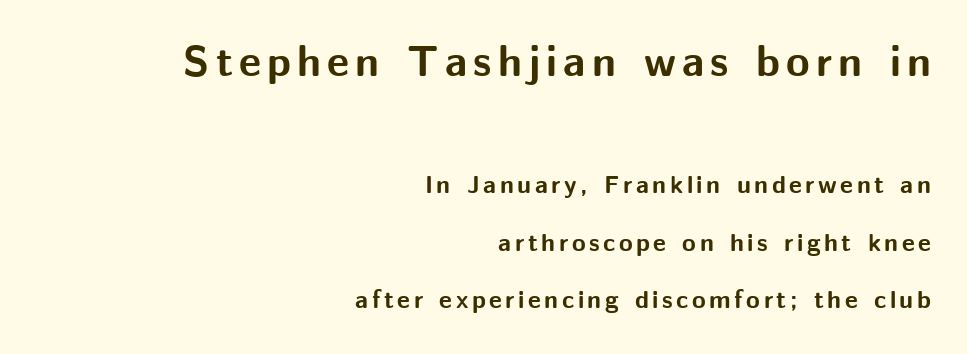
{"serif": "no", "italic": "no", "bold": "yes", "weight": "bold", "width": "normal", "stroke_contrast": "medium", "x_height": "medium", "monospaced": "no", "underline": "no", "align": "right", "line_spacing": "loose", "line_spacing_ratio": 2.3, "larger_block": "first", "size_ratio": 1.72, "glyph_px": 43}
